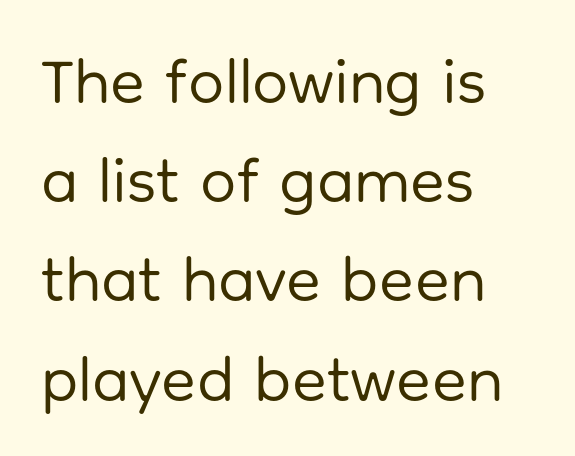
{"serif": "no", "italic": "no", "bold": "no", "weight": "regular", "width": "normal", "stroke_contrast": "low", "x_height": "medium", "monospaced": "no", "underline": "no", "align": "left", "line_spacing": "normal", "line_spacing_ratio": 1.55, "letter_spacing": "normal", "letter_spacing_em": 0.0, "glyph_px": 64}
